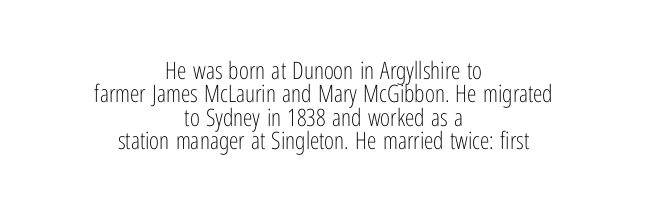
Q: Is the text bold? A: No.
Q: Is the text italic (slanted)? A: No, it is upright.
Q: Is the text underlined? A: No.
Q: How is the paragraph aligned? A: Centered.
Q: Is the spacing between letters normal or unusually wide? A: Normal.
Q: Is the spacing between lines tight, normal or loose? A: Tight.
